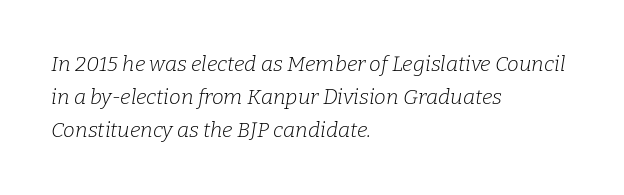
Quick note: italic. Line beginnings align vertically; line endings do not. Caption: standard tracking, unaltered. Vertical stems look standard width or narrower in stroke.
